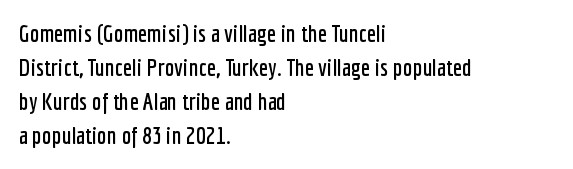
Each word holds together tightly as a unit, with standard inter-letter gaps. Horizontally, the lines are justified to the leading edge only. Check the space under the baseline: it is left empty. Leading matches the norm, producing a regular column.
